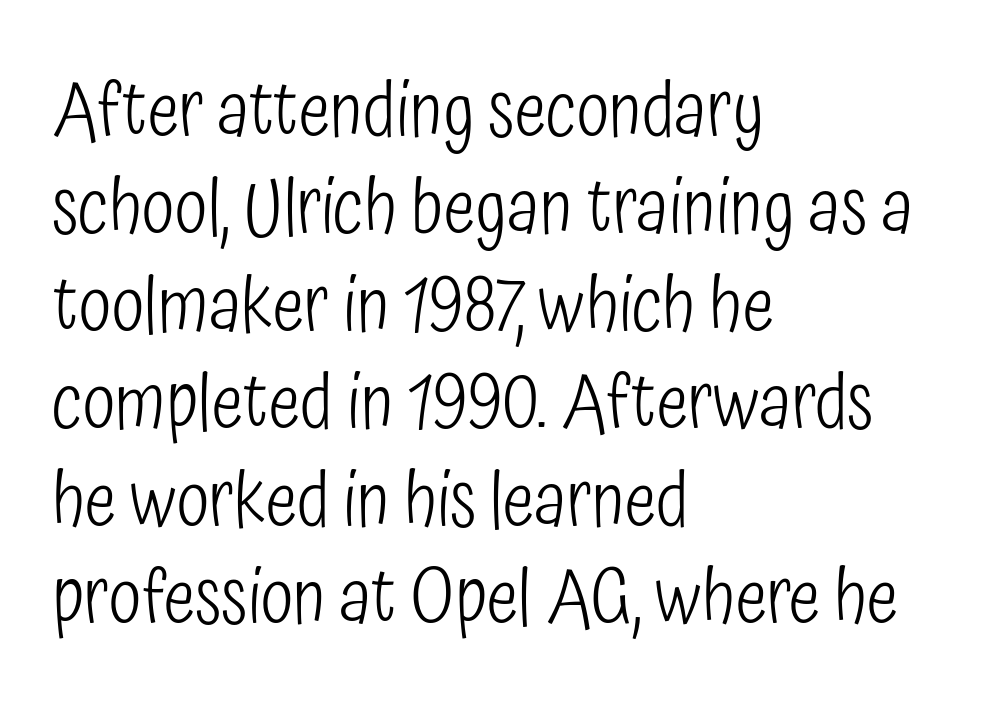
The type sits square on the baseline with zero lean. Counters stay open thanks to moderate or lighter strokes. Each line starts at the same left margin while the right side varies. Lines of text with bare space underneath. The tracking reads as untouched default to a designer's eye. Varying glyph widths throughout — classic text-font behaviour.
